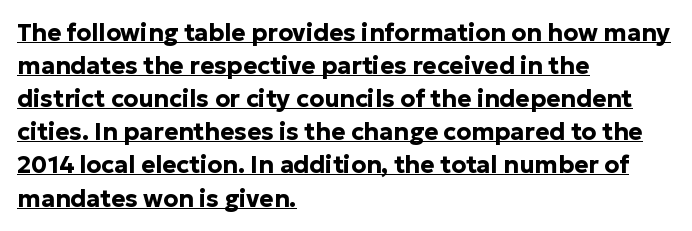
The image shows 24 px bold type, upright; set left-aligned, normal line spacing (1.38x), normal letter spacing, underlined.
